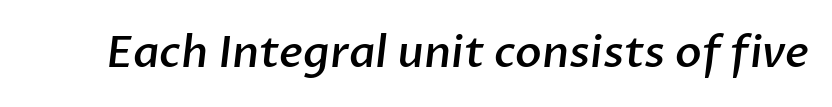
The image shows 44 px semibold sans-serif type; set normal letter spacing, not underlined; low stroke contrast and a medium x-height.
